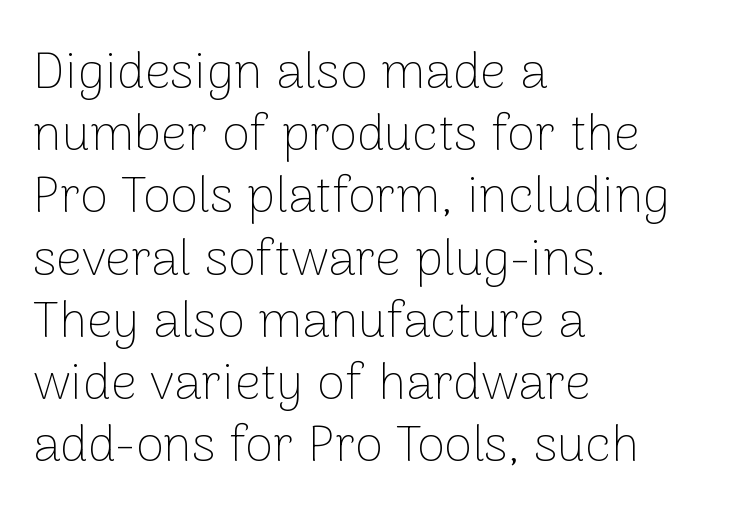
Does the lettering tilt? It doesn't — this is upright. The face used here is proportionally spaced, like ordinary book or web type. Has an underline been added? It has not. Does the copy run flush right? No — it runs flush left.
